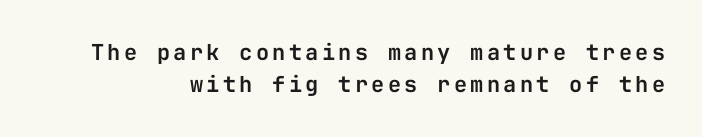
{"italic": "no", "underline": "no", "line_spacing": "normal", "line_spacing_ratio": 1.47, "glyph_px": 22}
